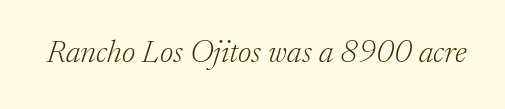
You can tell it's italic because the verticals aren't actually vertical. The passage shown is typed in a proportional face where columns would drift. The cut favours lightness, reaching ordinary text weight at its darkest. Is the letter spacing exaggerated? No — it looks like the ordinary default. The face used here is seriffed, in the tradition of book romans. Letters rest on an invisible, unmarked baseline.
